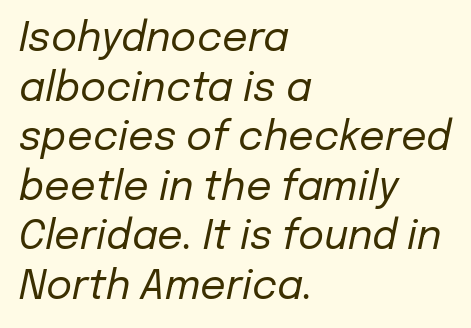
Q: Is the text bold? A: No.
Q: Is the text italic (slanted)? A: Yes, it leans right by about 12 degrees.
Q: Is the text underlined? A: No.
Q: How is the paragraph aligned? A: Left-aligned.
Q: Is the spacing between letters normal or unusually wide? A: Normal.
Q: Width (condensed, normal, or wide)? A: Normal.
Q: Stroke contrast? A: Low.
Q: x-height? A: Medium.
Q: Monospaced? A: No.
